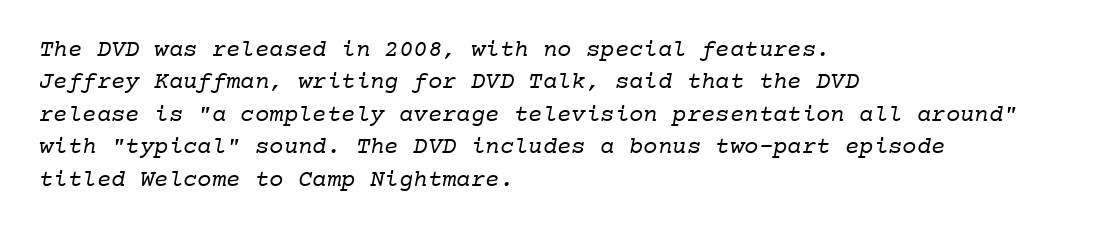
Just letters on the line, the space beneath them empty. Leading matches the norm, producing a regular column. Glyph-to-glyph distance matches everyday printed text. Left-aligned paragraph, ragged on the right. The cut favours lightness, reaching ordinary text weight at its darkest.
